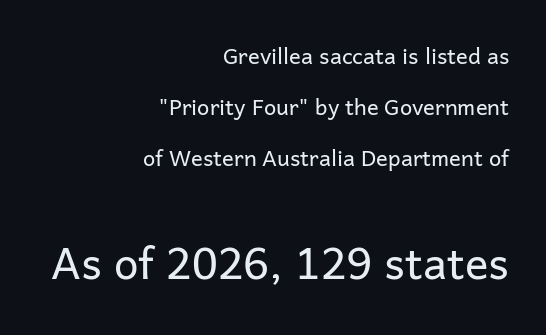
Inter-character spacing is left at the font's built-in metrics. Look at the bottom of the vertical strokes: they stop flat, with no serifs. Posture: straight, roman, zero tilt. Think standard paragraph weight, or any step lighter than that. The compositor pushed each line to the right boundary. Letters rest on an invisible, unmarked baseline.
